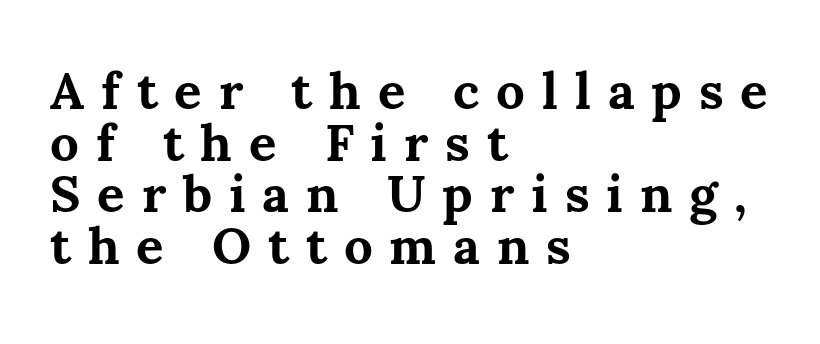
The image shows 51 px bold type, upright; set left-aligned, tight line spacing (1.01x), unusually wide letter spacing (+0.33 em), not underlined; medium stroke contrast and a medium x-height.
